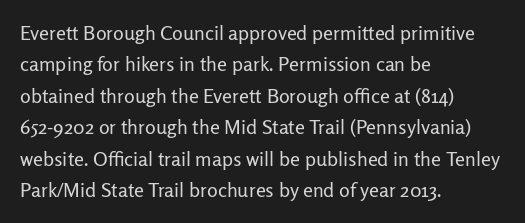
The image shows 20 px text type, upright; set left-aligned, normal line spacing (1.57x), normal letter spacing, not underlined.
